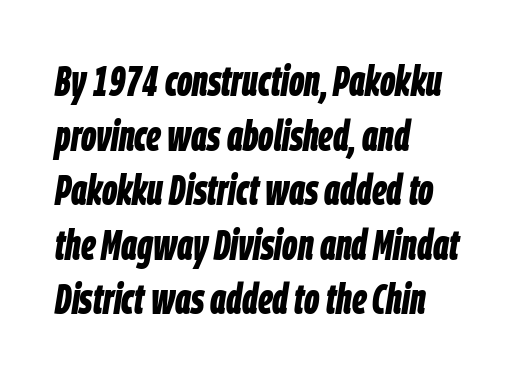
The image shows 42 px bold, condensed type, italic (leaning right); set left-aligned, normal line spacing (1.3x), normal letter spacing, not underlined; low stroke contrast and a large x-height.
